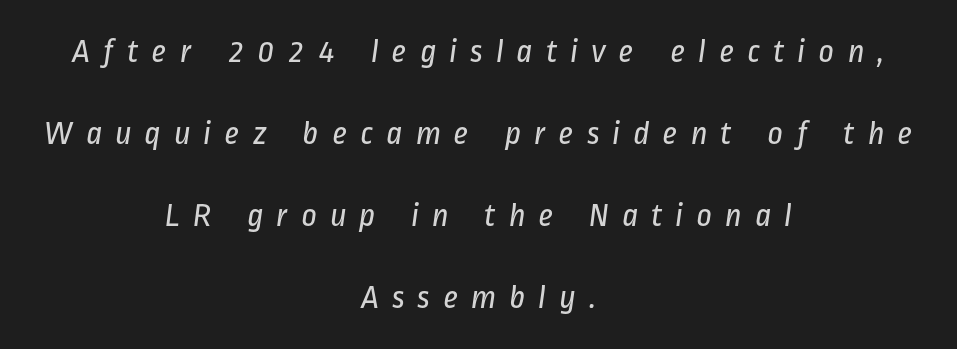
Is this a fixed-width face? No — the glyphs have proportional, varying widths. The space beneath each line is pristine and unruled. Both edges are ragged and mirror each other, which tells us the setting is centered. Is this a sans? Yes — the strokes have no serifs. This sample trades compactness for vertical openness between lines.
